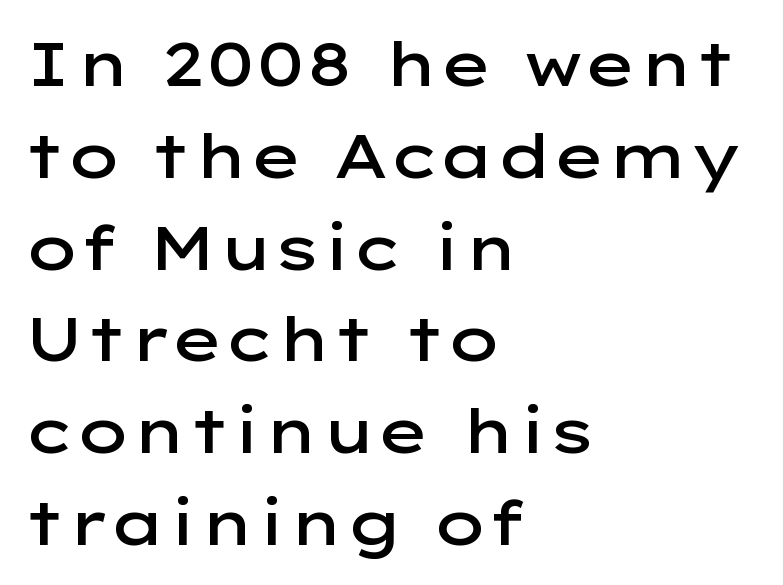
The image shows 62 px semibold, wide sans-serif type, upright; set left-aligned, normal line spacing (1.48x), normal letter spacing, not underlined; low stroke contrast and a medium x-height.
